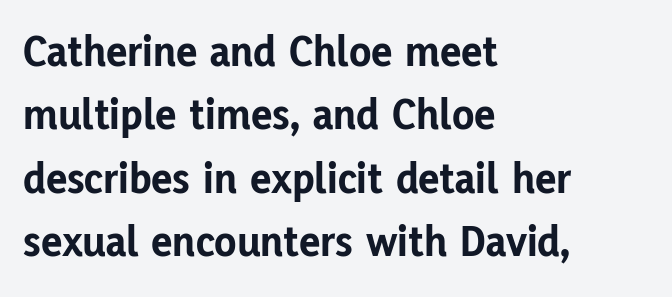
The image shows 45 px bold sans-serif type, upright; set left-aligned, normal line spacing (1.41x), normal letter spacing, not underlined; low stroke contrast and a medium x-height.
